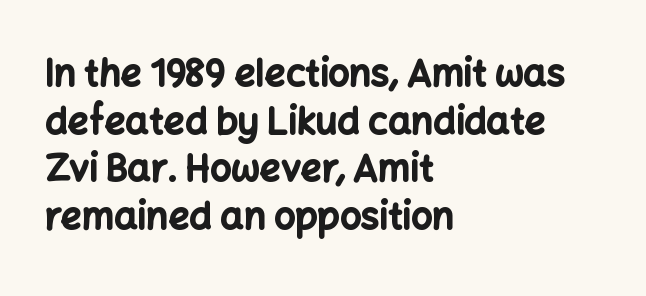
{"serif": "no", "italic": "no", "bold": "yes", "weight": "bold", "width": "normal", "stroke_contrast": "low", "x_height": "medium", "monospaced": "no", "underline": "no", "align": "left", "line_spacing": "normal", "line_spacing_ratio": 1.29, "letter_spacing": "normal", "letter_spacing_em": 0.0, "glyph_px": 37}
